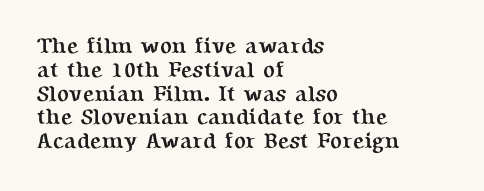
Q: Is the text bold? A: Yes.
Q: Is the text italic (slanted)? A: No, it is upright.
Q: Is the text underlined? A: No.
Q: How is the paragraph aligned? A: Left-aligned.
Q: Is the spacing between letters normal or unusually wide? A: Normal.
Q: Is the spacing between lines tight, normal or loose? A: Tight.
